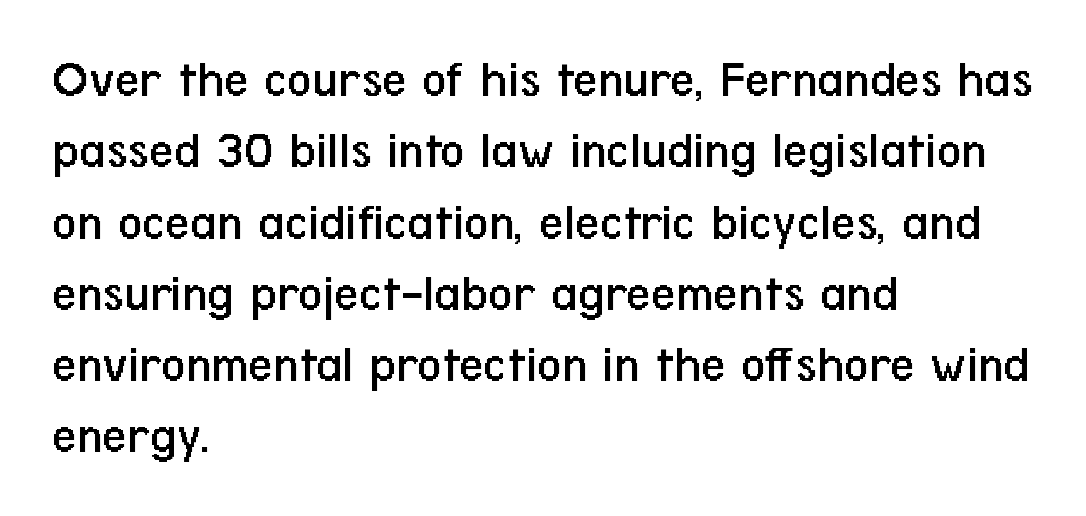
Tracking value appears to be zero — textbook default spacing. Honestly, there is no underline to notice here at all. Caption: multi-line text, flush left, ragged right. Nope, not italic — everything's standing straight. The letters carry no serifs — their stems end cleanly without finishing strokes.
